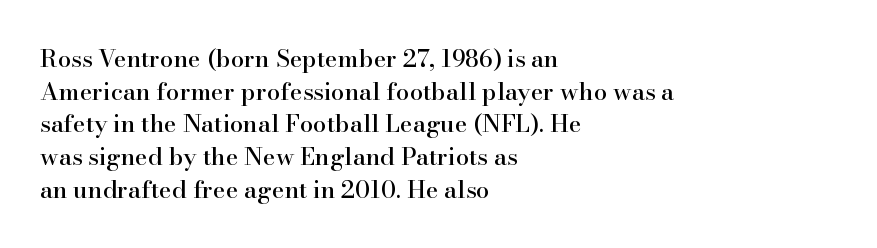
Q: Is the text italic (slanted)? A: No, it is upright.
Q: Is the text underlined? A: No.
Q: How is the paragraph aligned? A: Left-aligned.
Q: Is the spacing between letters normal or unusually wide? A: Normal.
Q: Is the spacing between lines tight, normal or loose? A: Normal.
